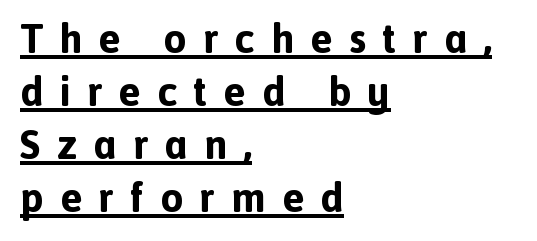
{"serif": "no", "italic": "no", "bold": "yes", "weight": "bold", "width": "normal", "x_height": "medium", "monospaced": "no", "underline": "yes", "align": "left", "line_spacing": "normal", "line_spacing_ratio": 1.29, "letter_spacing": "wide", "letter_spacing_em": 0.4, "glyph_px": 41}
